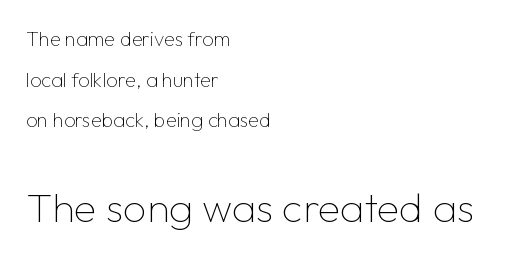
The image shows 41 px thin sans-serif type, upright; set left-aligned, loose line spacing (2.03x), normal letter spacing, not underlined; the second (bottom) block is 2.05x larger; low stroke contrast and a medium x-height.
